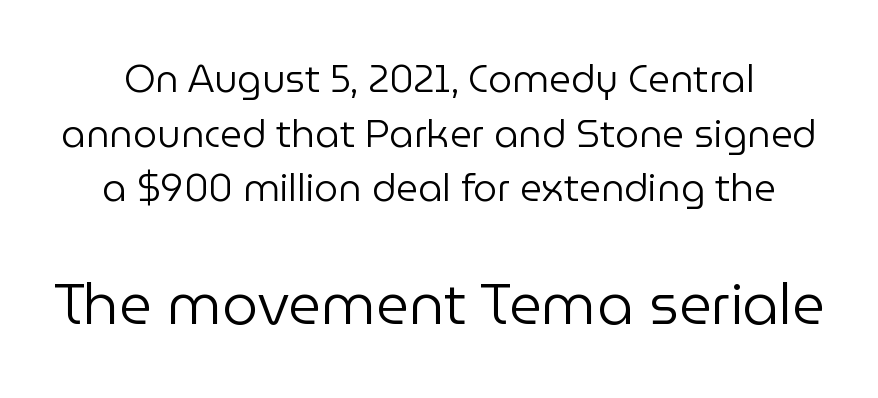
{"serif": "no", "italic": "no", "bold": "no", "weight": "regular", "width": "normal", "stroke_contrast": "low", "x_height": "medium", "monospaced": "no", "underline": "no", "line_spacing": "normal", "line_spacing_ratio": 1.44, "letter_spacing": "normal", "letter_spacing_em": 0.0, "larger_block": "second", "size_ratio": 1.5, "glyph_px": 57}
